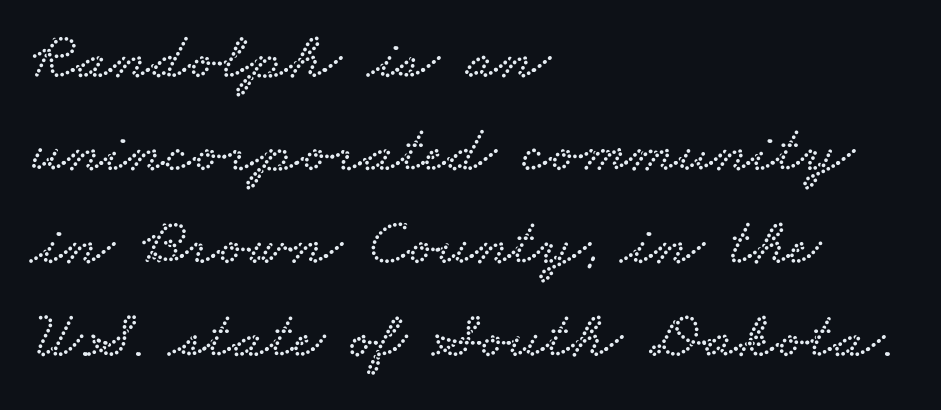
{"serif": "yes", "width": "wide", "stroke_contrast": "low", "x_height": "small", "monospaced": "no", "underline": "no", "align": "left", "line_spacing": "normal", "line_spacing_ratio": 1.39, "letter_spacing": "normal", "letter_spacing_em": 0.0, "glyph_px": 67}
